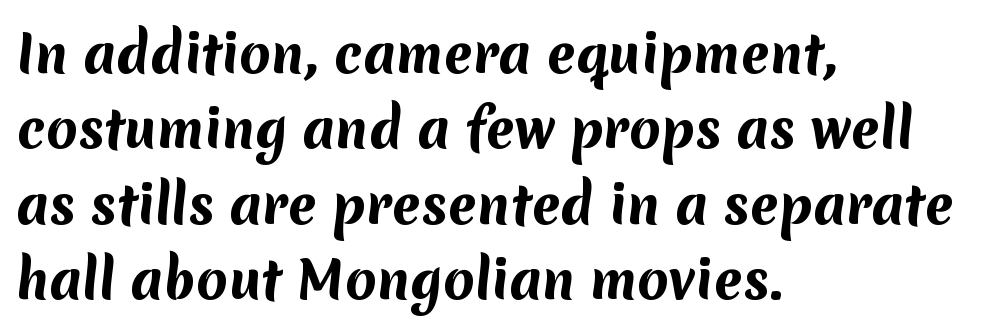
{"serif": "no", "bold": "yes", "weight": "bold", "width": "normal", "stroke_contrast": "medium", "x_height": "medium", "monospaced": "no", "underline": "no", "align": "left", "line_spacing": "normal", "line_spacing_ratio": 1.48, "letter_spacing": "normal", "letter_spacing_em": 0.0, "glyph_px": 51}
